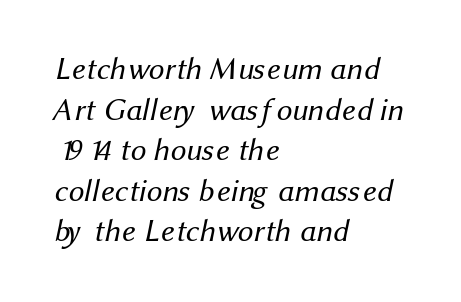
Vertical stems look standard width or narrower in stroke. These lines are rendered in a variable-pitch font. Standard letterfit; no display-style spreading of the glyphs. No feet cap the strokes, marking this as sans-serif type.
